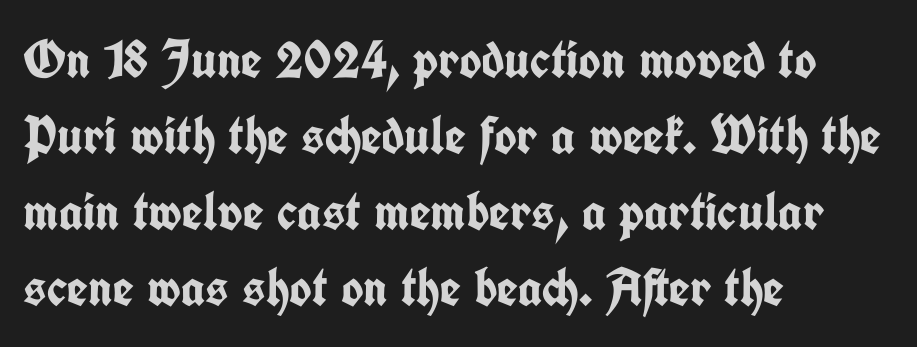
The characters display no serif detailing; their extremities are plain. Proportional: the letters do not fall into vertical columns. Spacing between characters is what you'd get straight out of the box. Does the weight exceed regular? Yes, all the way to bold. How would I describe the line gaps? Plain and ordinary. A student would call this left alignment; a typographer would say flush left, rag right.
